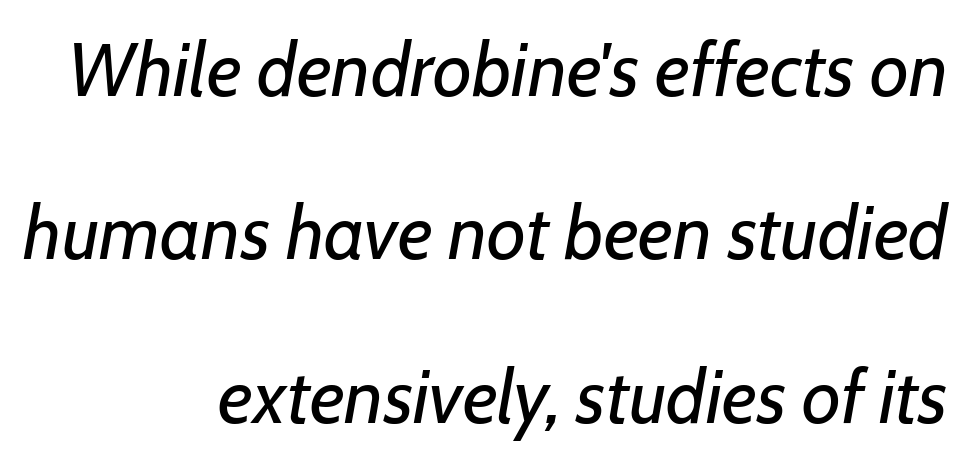
Q: Is the text bold? A: No.
Q: Is the text italic (slanted)? A: Yes, it leans right by about 7 degrees.
Q: Is the text underlined? A: No.
Q: How is the paragraph aligned? A: Right-aligned.
Q: Is the spacing between letters normal or unusually wide? A: Normal.
Q: Is the spacing between lines tight, normal or loose? A: Loose.
Q: Width (condensed, normal, or wide)? A: Normal.
Q: Stroke contrast? A: Low.
Q: x-height? A: Medium.
Q: Monospaced? A: No.
